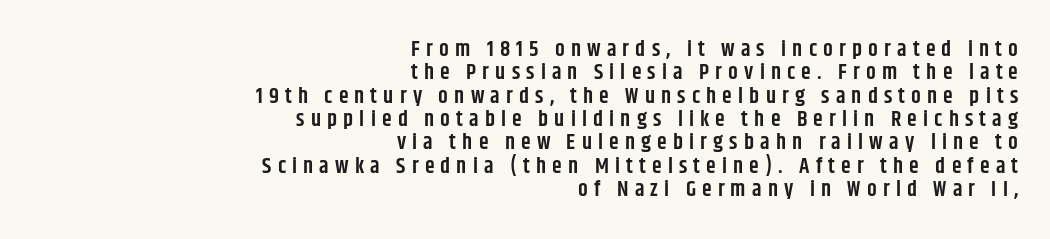
{"italic": "no", "bold": "semi", "underline": "no", "align": "right", "line_spacing": "tight", "line_spacing_ratio": 1.06, "letter_spacing": "wide", "letter_spacing_em": 0.28, "glyph_px": 22}
